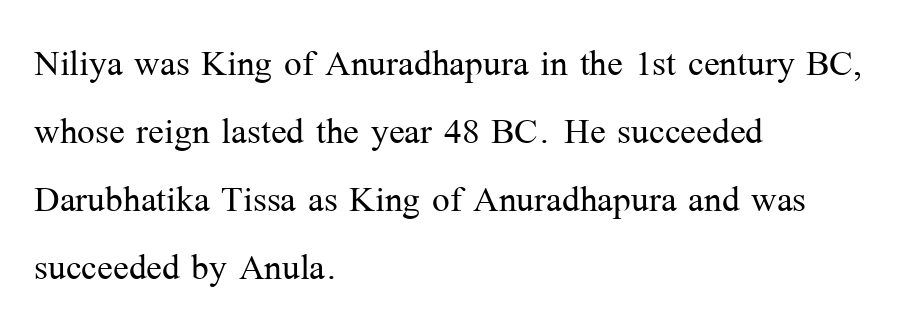
{"serif": "yes", "italic": "no", "bold": "no", "weight": "light", "width": "normal", "stroke_contrast": "medium", "x_height": "medium", "monospaced": "no", "underline": "no", "align": "left", "line_spacing": "normal", "line_spacing_ratio": 1.45, "letter_spacing": "normal", "letter_spacing_em": 0.0, "glyph_px": 47}
